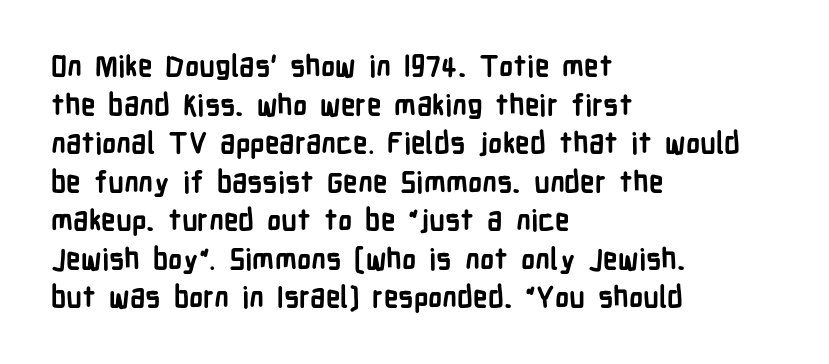
Q: Is the text bold? A: Yes.
Q: Is the text italic (slanted)? A: No, it is upright.
Q: Is the typeface a serif or a sans-serif typeface? A: Sans-serif.
Q: Is the text underlined? A: No.
Q: How is the paragraph aligned? A: Left-aligned.
Q: Is the spacing between letters normal or unusually wide? A: Normal.
Q: Is the spacing between lines tight, normal or loose? A: Normal.
Q: Width (condensed, normal, or wide)? A: Condensed.
Q: Stroke contrast? A: Low.
Q: x-height? A: Medium.
Q: Monospaced? A: No.
